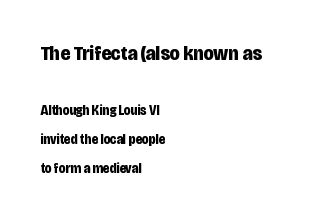
These two chunks differ in scale, with the top chunk taking the larger measure. Strong, thick strokes mark this as bold type. Short note: letters normally spaced. Loosely led — the rows are spread out. Words float on clear page, feet unadorned. The lettering stays uniformly vertical, giving the passage a roman look.
